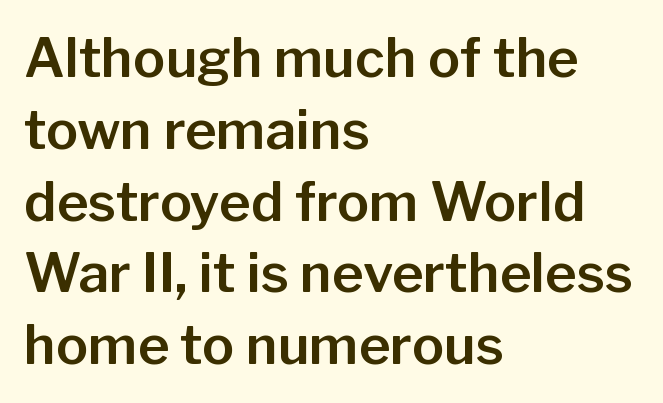
The image shows 54 px sans-serif type, upright; set left-aligned, normal line spacing (1.33x), normal letter spacing, not underlined; low stroke contrast and a medium x-height.
